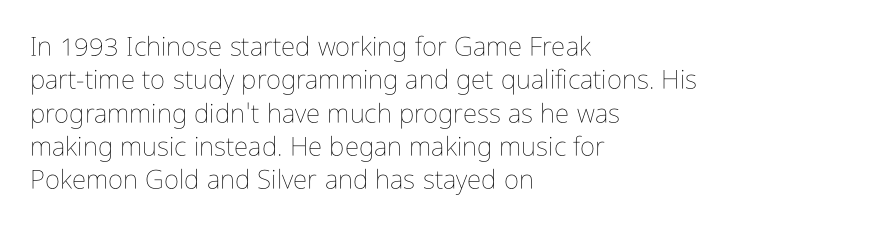
Compared with typical paragraphs, the rows here are spaced about the same. The letters stand straight up with perfectly vertical stems. Short and long lines alike share a common starting point at left. Is the stroke heavy? The answer is a plain regular-or-lighter. In terms of letterspacing, this is plain default setting. Just letters on the line, the space beneath them empty.
